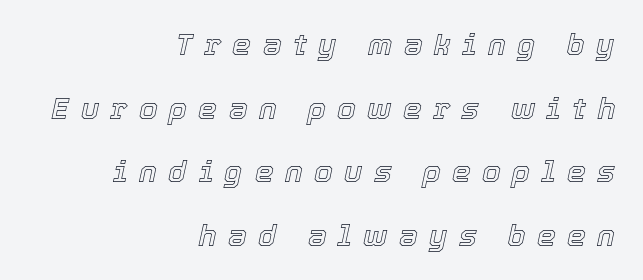
The image shows 30 px text type, italic (leaning right); set right-aligned, loose line spacing (2.12x), unusually wide letter spacing (+0.38 em), not underlined; a medium x-height.
